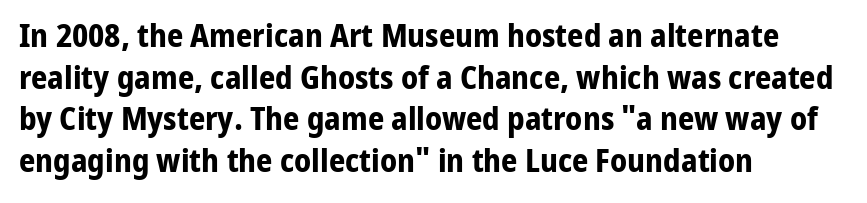
The image shows 32 px bold sans-serif type, upright; set left-aligned, normal line spacing (1.3x), normal letter spacing, not underlined; low stroke contrast and a medium x-height.
